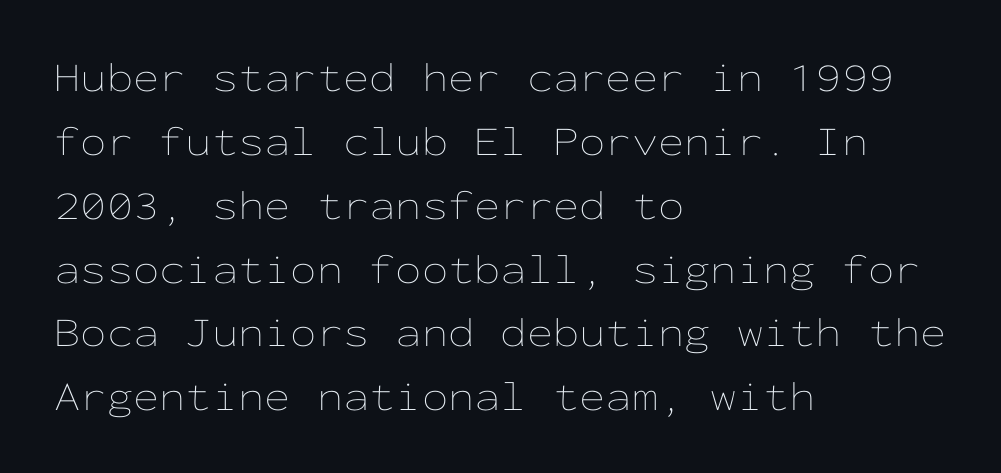
The image shows 42 px thin, wide type, upright, monospaced; set left-aligned, normal line spacing (1.52x), normal letter spacing, not underlined; low stroke contrast and a medium x-height.
